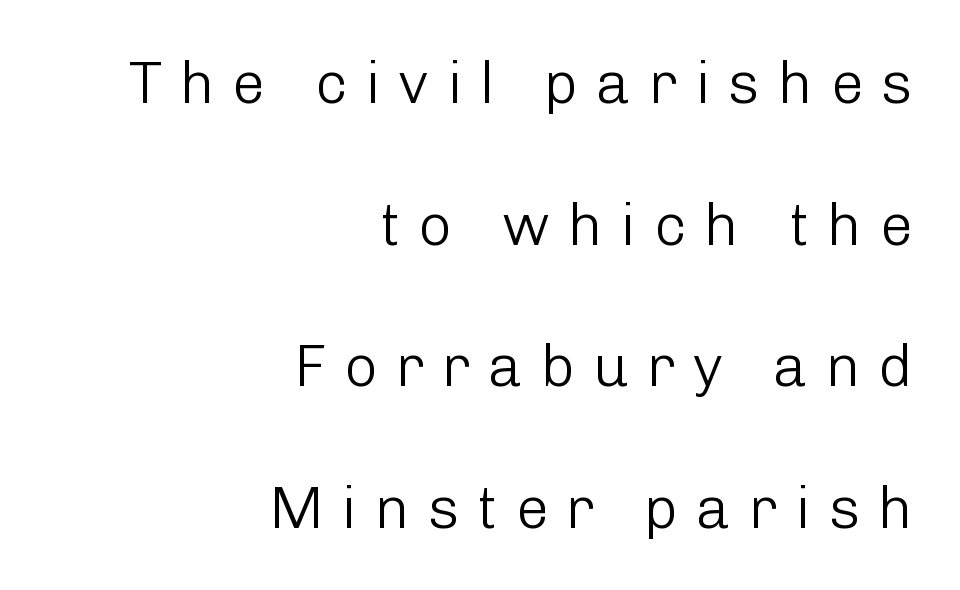
Q: Is the text bold? A: No.
Q: Is the text italic (slanted)? A: No, it is upright.
Q: Is the typeface a serif or a sans-serif typeface? A: Sans-serif.
Q: Is the text underlined? A: No.
Q: How is the paragraph aligned? A: Right-aligned.
Q: Is the spacing between letters normal or unusually wide? A: Unusually wide.
Q: Is the spacing between lines tight, normal or loose? A: Loose.
Q: Width (condensed, normal, or wide)? A: Normal.
Q: Stroke contrast? A: Low.
Q: x-height? A: Medium.
Q: Monospaced? A: No.
